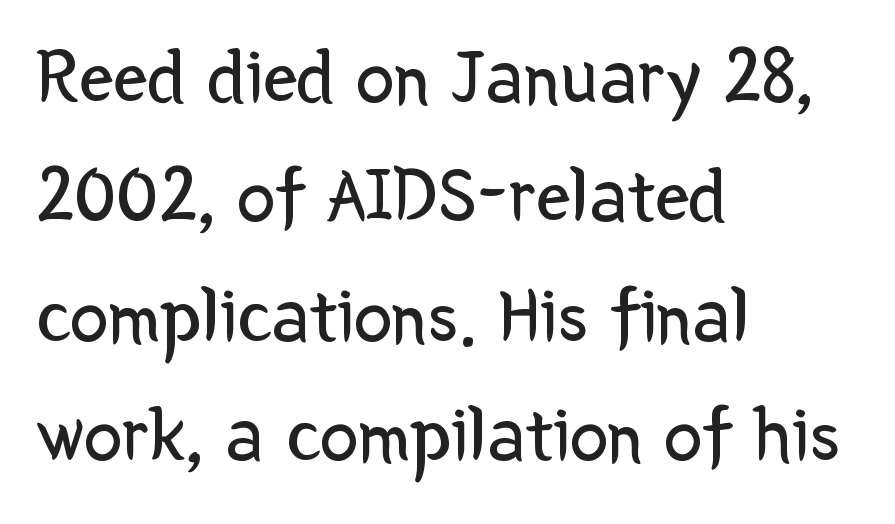
Q: Is the text bold? A: No.
Q: Is the text italic (slanted)? A: No, it is upright.
Q: Is the typeface a serif or a sans-serif typeface? A: Sans-serif.
Q: Is the text underlined? A: No.
Q: How is the paragraph aligned? A: Left-aligned.
Q: Is the spacing between letters normal or unusually wide? A: Normal.
Q: Is the spacing between lines tight, normal or loose? A: Normal.
Q: Width (condensed, normal, or wide)? A: Normal.
Q: Stroke contrast? A: Low.
Q: x-height? A: Medium.
Q: Monospaced? A: No.
